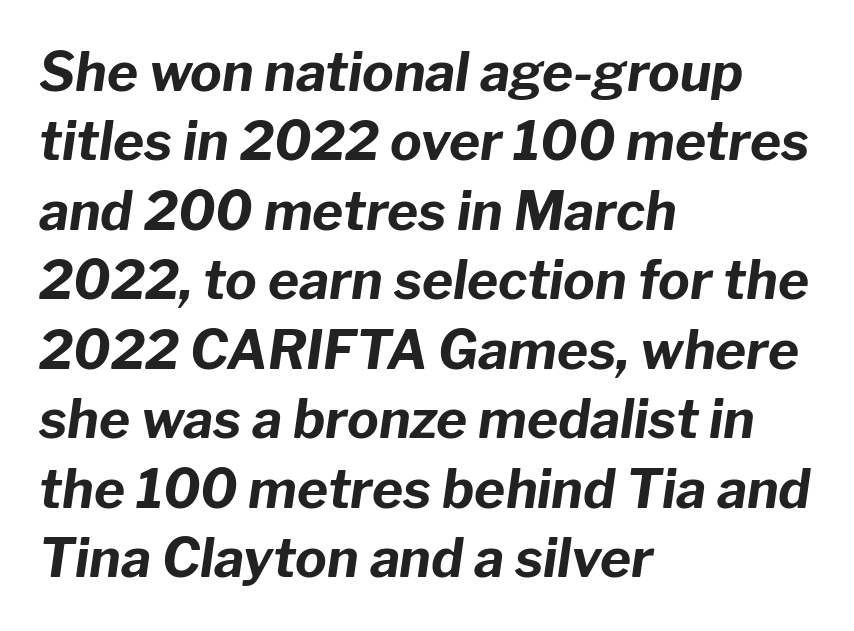
Notice how descenders clear the ascenders below comfortably — that's standard leading. The paragraph has a hard left edge and a soft right edge. Thick stems and heavy bowls — unmistakably bold. Just letters on the line, the space beneath them empty.
